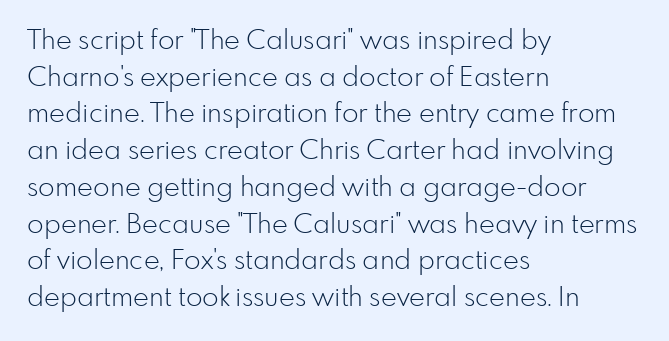
Q: Is the text bold? A: No.
Q: Is the text italic (slanted)? A: No, it is upright.
Q: Is the text underlined? A: No.
Q: How is the paragraph aligned? A: Left-aligned.
Q: Is the spacing between letters normal or unusually wide? A: Normal.
Q: Is the spacing between lines tight, normal or loose? A: Normal.
